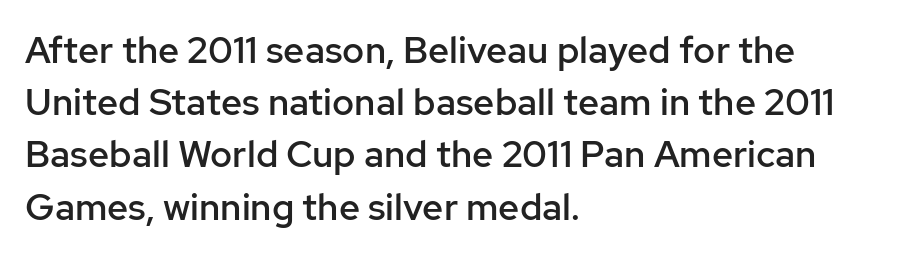
{"serif": "no", "italic": "no", "bold": "semi", "weight": "semibold", "width": "normal", "stroke_contrast": "low", "x_height": "medium", "monospaced": "no", "underline": "no", "align": "left", "line_spacing": "normal", "line_spacing_ratio": 1.41, "letter_spacing": "normal", "letter_spacing_em": 0.0, "glyph_px": 37}
